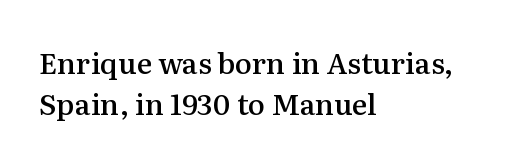
A typesetter would call this proportional, since set widths differ per character. Observe the ordinary spacing: letters are neighbours, not strangers. Visually the block forms a straight wall on the left and a jagged coastline on the right. The strokes are fattened partway — semibold, not bold.
